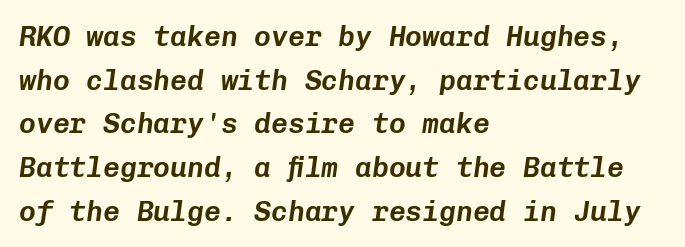
Q: Is the text italic (slanted)? A: Yes, it leans right by about 8 degrees.
Q: Is the text underlined? A: No.
Q: How is the paragraph aligned? A: Left-aligned.
Q: Is the spacing between letters normal or unusually wide? A: Normal.
Q: Is the spacing between lines tight, normal or loose? A: Normal.
Q: Width (condensed, normal, or wide)? A: Normal.
Q: Stroke contrast? A: Low.
Q: x-height? A: Medium.
Q: Monospaced? A: Yes.
